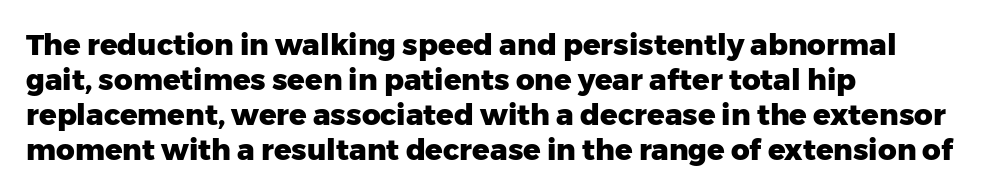
{"serif": "no", "italic": "no", "bold": "yes", "weight": "heavy", "width": "normal", "stroke_contrast": "low", "x_height": "medium", "monospaced": "no", "underline": "no", "align": "left", "line_spacing_ratio": 1.21, "letter_spacing": "normal", "letter_spacing_em": 0.0, "glyph_px": 29}
